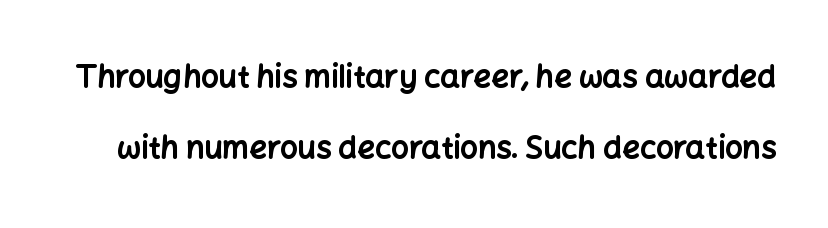
The image shows 31 px bold sans-serif type, upright; set loose line spacing (2.29x), normal letter spacing, not underlined; low stroke contrast and a medium x-height.
